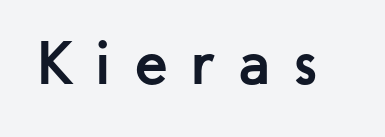
The image shows 62 px semibold sans-serif type, upright; set unusually wide letter spacing (+0.37 em), not underlined; low stroke contrast and a medium x-height.
